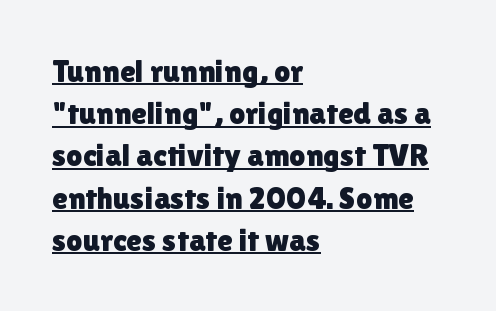
The image shows 32 px sans-serif type, upright; set left-aligned, normal line spacing (1.32x), normal letter spacing, underlined; a medium x-height.
